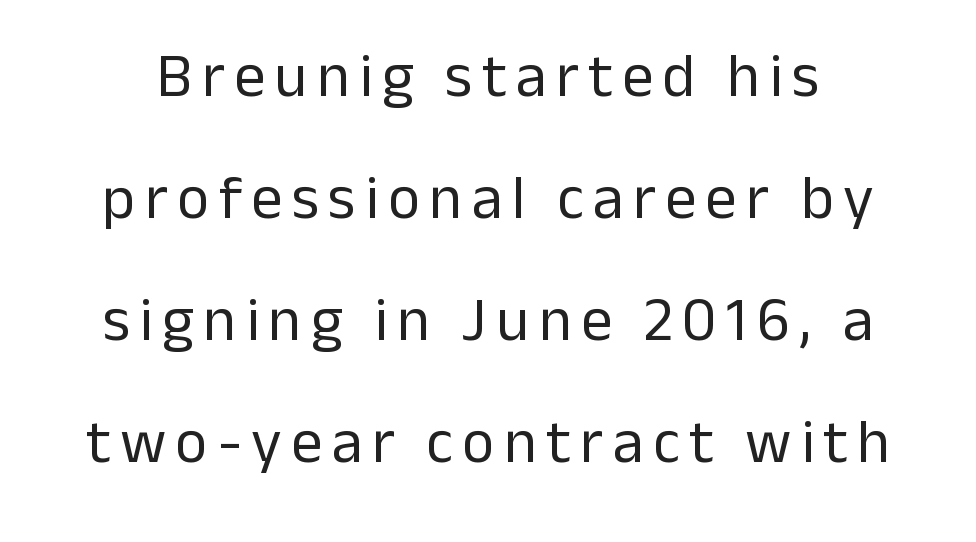
Here the designer chose a conventional face with non-uniform glyph widths. The font sits on the lighter half of the weight spectrum, regular included. No italicization has been applied; the sample stays upright. The text was rendered using a sans face with plain stroke endings. Regarding leading, the lines here are spaced well apart.
